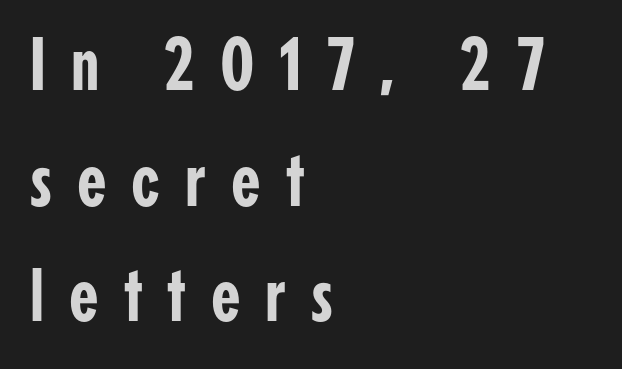
Q: Is the text italic (slanted)? A: No, it is upright.
Q: Is the typeface a serif or a sans-serif typeface? A: Sans-serif.
Q: Is the text underlined? A: No.
Q: How is the paragraph aligned? A: Left-aligned.
Q: Is the spacing between letters normal or unusually wide? A: Unusually wide.
Q: Is the spacing between lines tight, normal or loose? A: Normal.
Q: Width (condensed, normal, or wide)? A: Condensed.
Q: Stroke contrast? A: Low.
Q: x-height? A: Medium.
Q: Monospaced? A: No.
